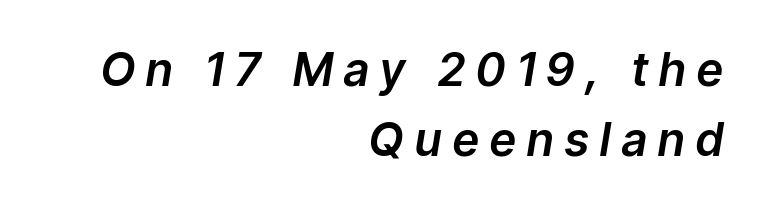
The line texture is sparse and dotted thanks to wide tracking. The letters advance in unequal steps, a hallmark of proportional type. Evenly set lines give the paragraph a standard silhouette. If you drew a line through each stem, it would be angled. A flush-right, rag-left setting is used for this passage.
